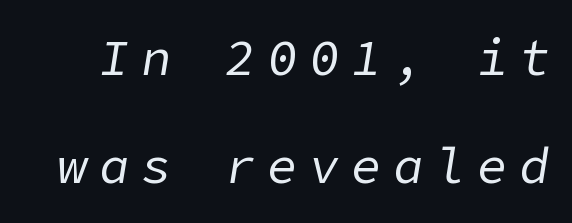
Q: Is the text bold? A: No.
Q: Is the text italic (slanted)? A: Yes, it leans right by about 9 degrees.
Q: Is the text underlined? A: No.
Q: Is the spacing between letters normal or unusually wide? A: Unusually wide.
Q: Is the spacing between lines tight, normal or loose? A: Loose.
Q: Width (condensed, normal, or wide)? A: Normal.
Q: Stroke contrast? A: Low.
Q: x-height? A: Medium.
